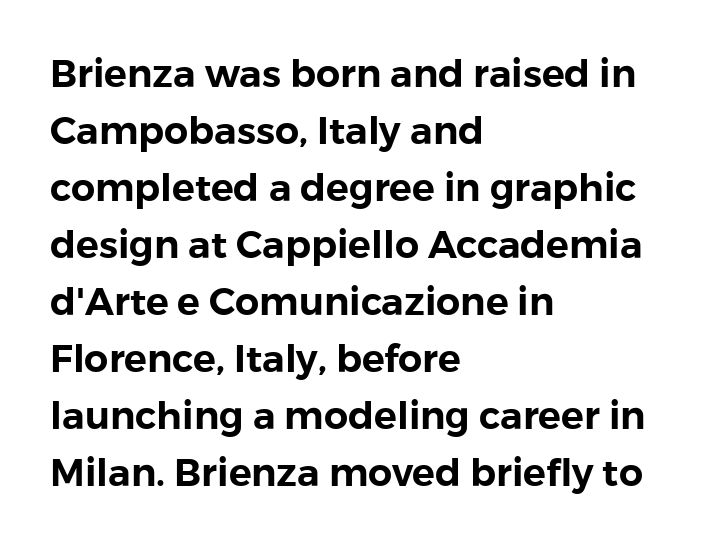
Here the designer chose a conventional face with non-uniform glyph widths. The text block is weighted toward the left margin, trailing off unevenly rightward. Each word holds together tightly as a unit, with standard inter-letter gaps. In terms of leading, this rendering sits right in the middle. No word sits above an underline.
